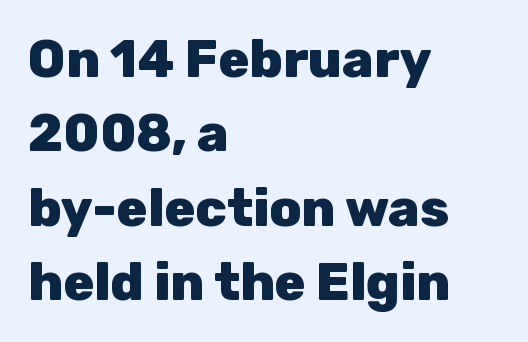
Is the letter spacing exaggerated? No — it looks like the ordinary default. Left-aligned paragraph, ragged on the right. In terms of leading, this rendering sits right in the middle. The typography opts for an upright posture over an oblique one. Examine the stroke ends and you'll find no serifs. Strokes here are thick enough to call this a true bold.
